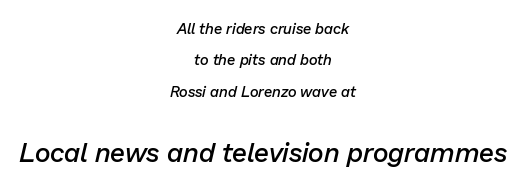
{"italic": "yes", "lean": "right", "slant_degrees": 13, "bold": "semi", "underline": "no", "align": "center", "line_spacing": "loose", "line_spacing_ratio": 2.1, "letter_spacing": "normal", "letter_spacing_em": 0.0, "larger_block": "second", "size_ratio": 1.8, "glyph_px": 27}
